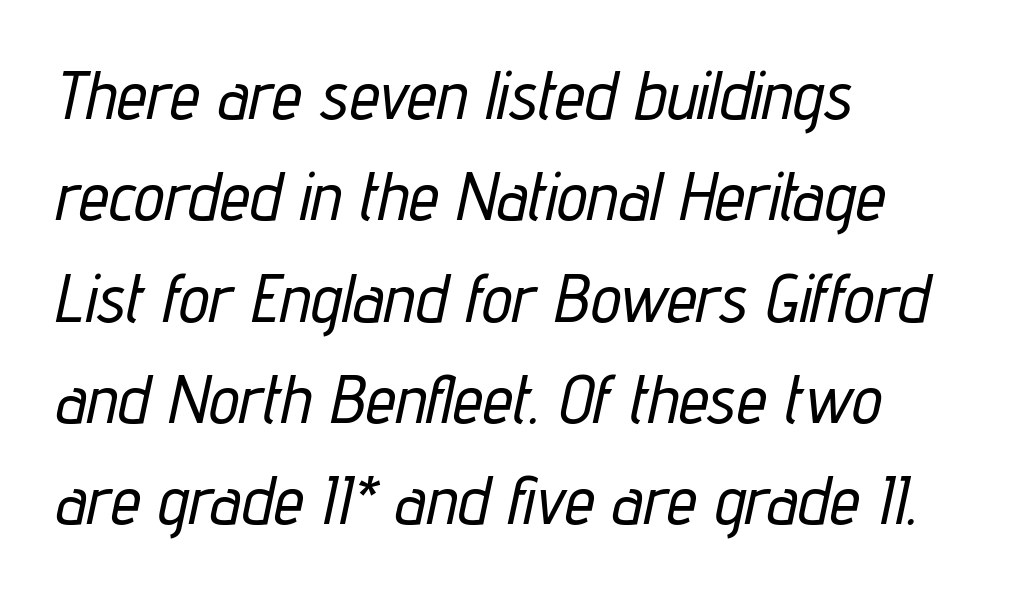
Whoever set this chose a conventional vertical rhythm. Proportional: the letters do not fall into vertical columns. The rendering applies a slant to the glyphs. A clean baseline with only descenders dipping below it.
